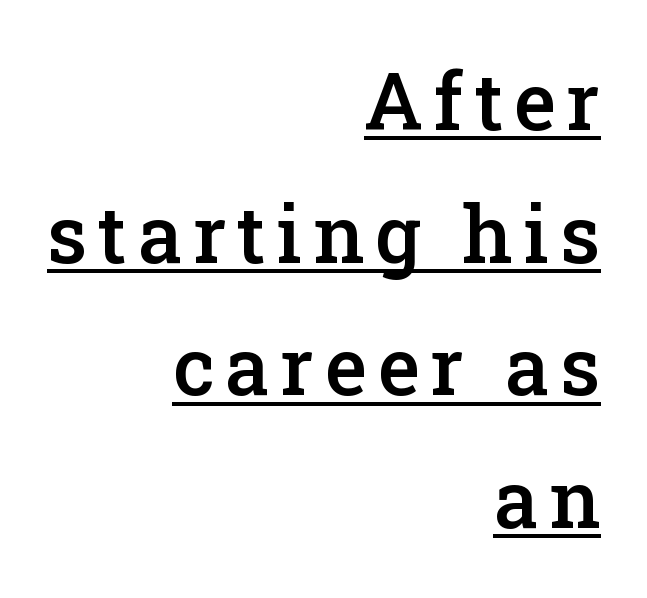
These words are printed semibold, heavier than regular yet not bold. The passage shown is typed in a proportional face where columns would drift. Are there feet on the stems? There are — it's a serif. Quick note: underline on. A flush-right, rag-left setting is used for this passage. The vertical gap from one line to the next is medium.
